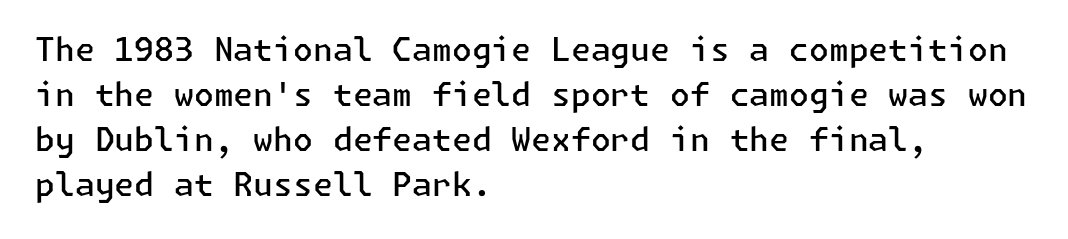
{"serif": "no", "italic": "no", "bold": "semi", "weight": "semibold", "width": "normal", "stroke_contrast": "low", "x_height": "medium", "underline": "no", "align": "left", "line_spacing": "normal", "line_spacing_ratio": 1.41, "letter_spacing": "normal", "letter_spacing_em": 0.0, "glyph_px": 32}
